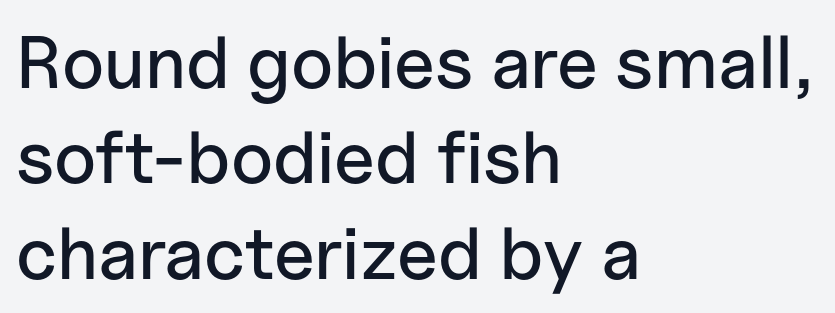
The image shows 74 px sans-serif type, upright; set left-aligned, normal line spacing (1.29x), normal letter spacing, not underlined; low stroke contrast and a medium x-height.
